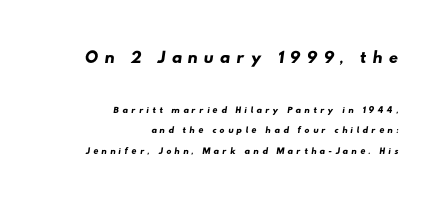
Characters follow at a spacing far wider than the type designer built in. Character size in the leading block exceeds that of the trailing block. Descender tails drop into unmarked territory. These lines are set flush right with a ragged left edge. In terms of leading, this rendering sits right in the middle.
